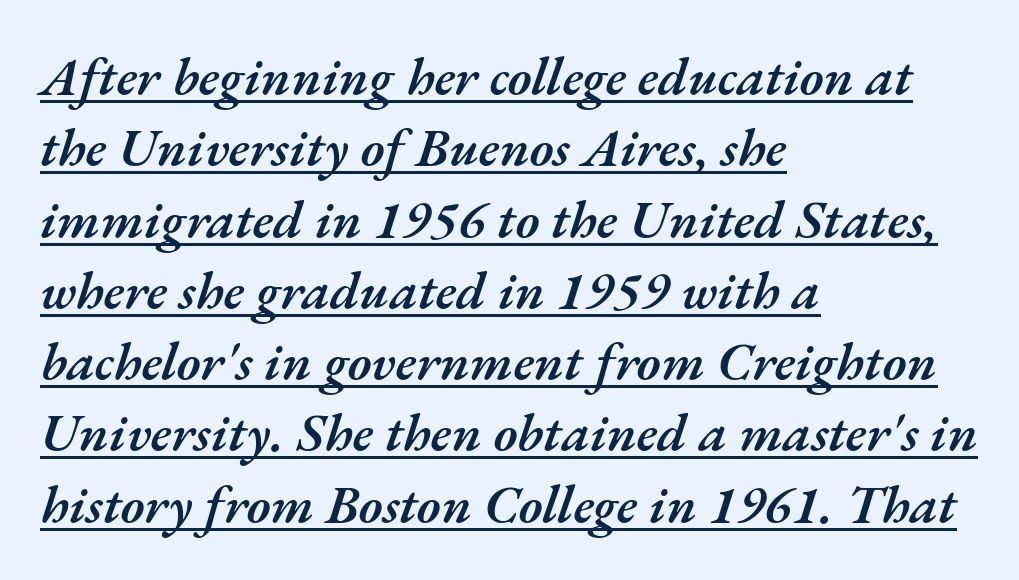
{"italic": "yes", "lean": "right", "slant_degrees": 17, "bold": "semi", "weight": "semibold", "width": "normal", "stroke_contrast": "medium", "x_height": "small", "monospaced": "no", "underline": "yes", "align": "left", "line_spacing": "normal", "line_spacing_ratio": 1.32, "letter_spacing": "normal", "letter_spacing_em": 0.0, "glyph_px": 54}
